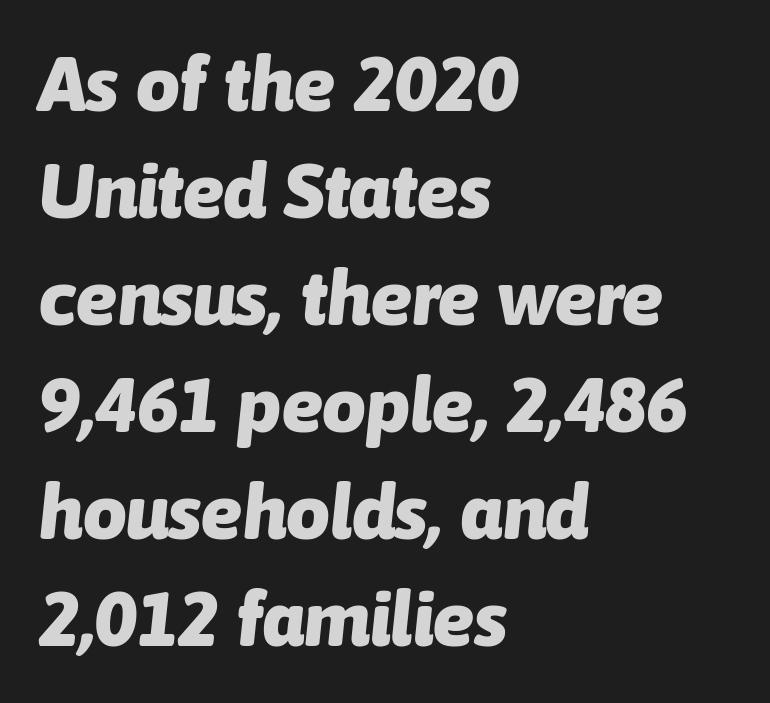
{"italic": "yes", "lean": "right", "slant_degrees": 6, "bold": "yes", "weight": "heavy", "width": "normal", "stroke_contrast": "low", "x_height": "medium", "monospaced": "no", "underline": "no", "align": "left", "line_spacing": "normal", "line_spacing_ratio": 1.39, "letter_spacing": "normal", "letter_spacing_em": 0.0, "glyph_px": 77}
